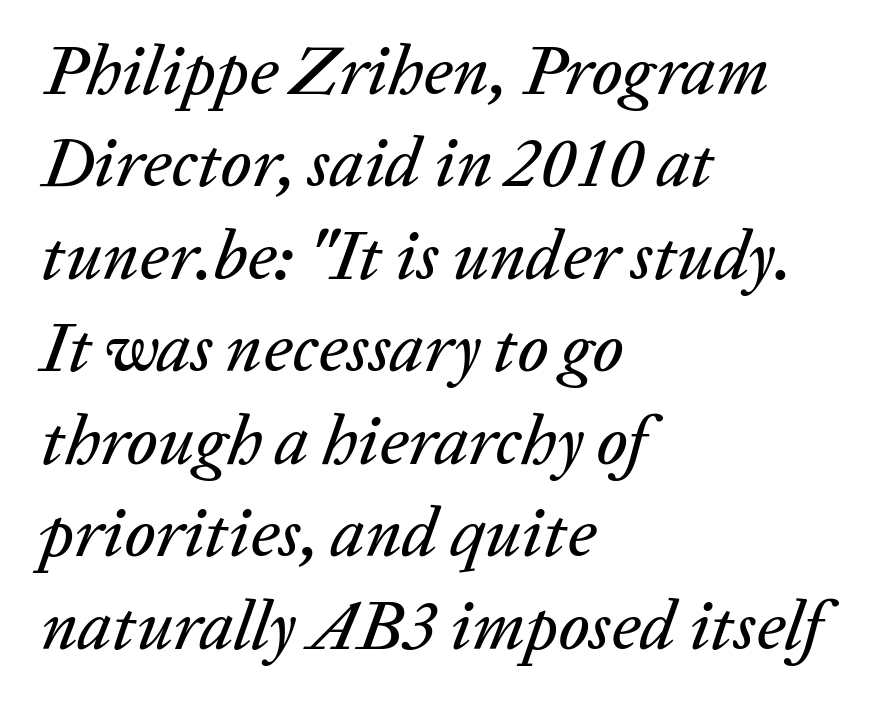
Q: Is the text italic (slanted)? A: Yes, it leans right by about 20 degrees.
Q: Is the text underlined? A: No.
Q: How is the paragraph aligned? A: Left-aligned.
Q: Is the spacing between letters normal or unusually wide? A: Normal.
Q: Is the spacing between lines tight, normal or loose? A: Normal.
Q: Width (condensed, normal, or wide)? A: Normal.
Q: Stroke contrast? A: Low.
Q: x-height? A: Medium.
Q: Monospaced? A: No.
